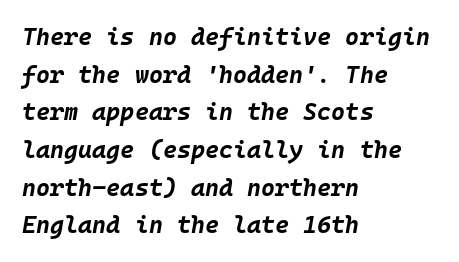
Q: Is the text bold? A: Yes.
Q: Is the text italic (slanted)? A: Yes, it leans right by about 10 degrees.
Q: Is the text underlined? A: No.
Q: How is the paragraph aligned? A: Left-aligned.
Q: Is the spacing between letters normal or unusually wide? A: Normal.
Q: Is the spacing between lines tight, normal or loose? A: Normal.
